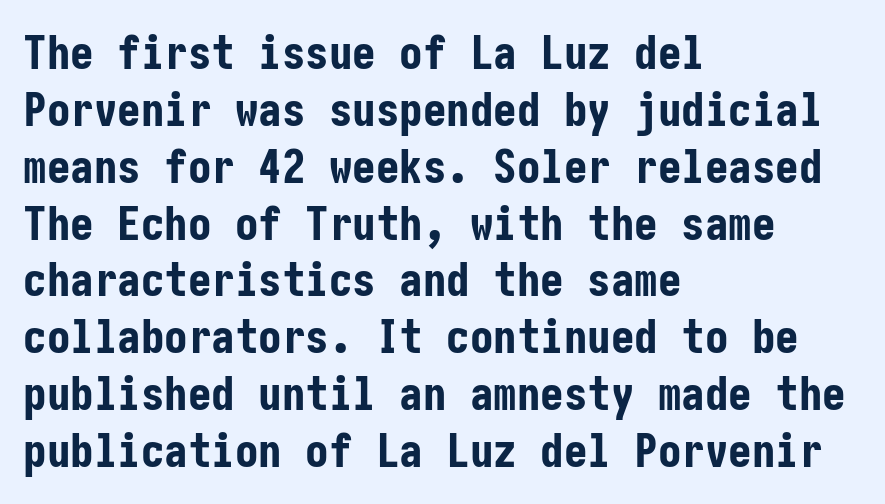
Is there any slant? The stems are plumb. Any mark beneath the type? The region is blank. The lines in this sample share a left origin and differ only in where they stop. The rendering keeps characters at their native spacing. Every letter is thick-stroked: bold, no question.
